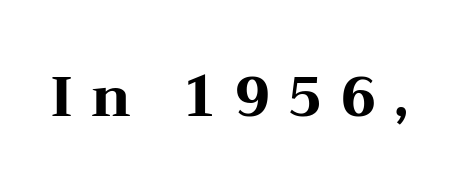
{"serif": "yes", "italic": "no", "bold": "yes", "weight": "heavy", "width": "wide", "stroke_contrast": "medium", "x_height": "medium", "monospaced": "no", "underline": "no", "letter_spacing": "wide", "letter_spacing_em": 0.34, "glyph_px": 54}
